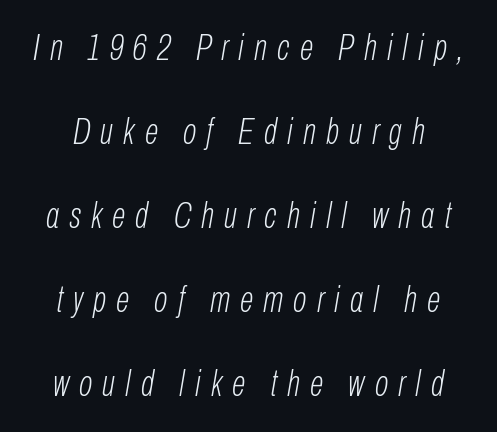
{"italic": "yes", "lean": "right", "slant_degrees": 10, "bold": "no", "weight": "light", "width": "condensed", "stroke_contrast": "low", "x_height": "medium", "monospaced": "no", "underline": "no", "line_spacing": "loose", "line_spacing_ratio": 2.33, "letter_spacing": "wide", "letter_spacing_em": 0.28, "glyph_px": 36}
